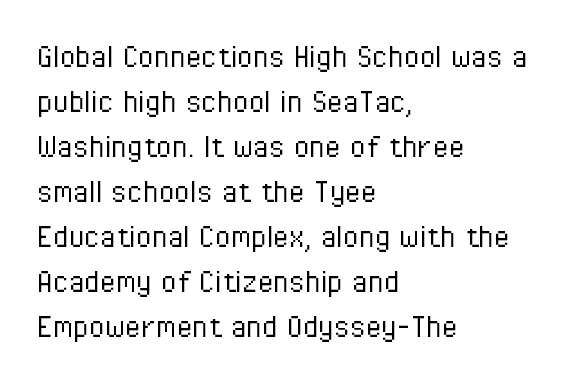
The image shows 36 px light, condensed sans-serif type, upright; set left-aligned, normal line spacing (1.25x), normal letter spacing, not underlined; low stroke contrast and a medium x-height.
